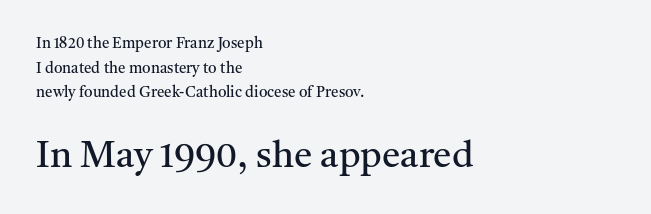
Q: Is the text bold? A: No.
Q: Is the text italic (slanted)? A: No, it is upright.
Q: Is the typeface a serif or a sans-serif typeface? A: Serif.
Q: Is the text underlined? A: No.
Q: How is the paragraph aligned? A: Left-aligned.
Q: Is the spacing between letters normal or unusually wide? A: Normal.
Q: Is the spacing between lines tight, normal or loose? A: Normal.
Q: Which block of text is set in a larger size, the first (top) or the second (bottom)? A: The second (bottom) one.
Q: Width (condensed, normal, or wide)? A: Normal.
Q: Stroke contrast? A: Medium.
Q: x-height? A: Medium.
Q: Monospaced? A: No.
